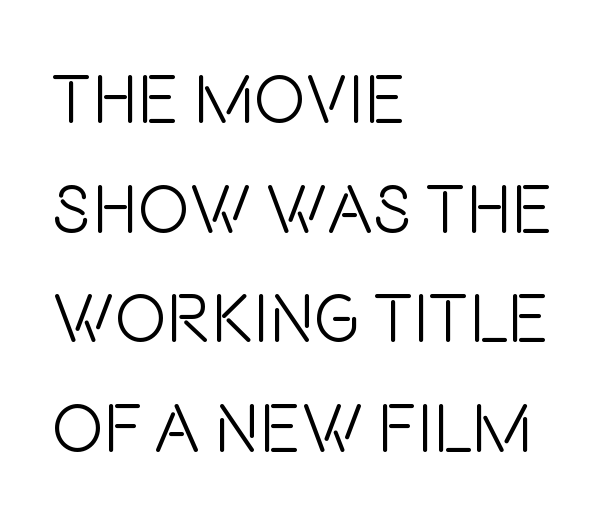
{"serif": "no", "italic": "no", "bold": "no", "weight": "light", "width": "condensed", "stroke_contrast": "low", "x_height": "large", "monospaced": "no", "underline": "no", "align": "left", "line_spacing": "normal", "line_spacing_ratio": 1.59, "letter_spacing": "normal", "letter_spacing_em": 0.0, "glyph_px": 69}
